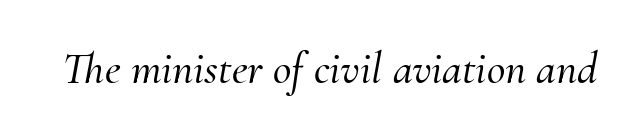
The type family on display is of the serif kind. Rendered with sloped, italic letterforms. Proportional: the letters do not fall into vertical columns. What stands out about the letter spacing? Nothing — it is the standard amount. Letters rest on an invisible, unmarked baseline.
